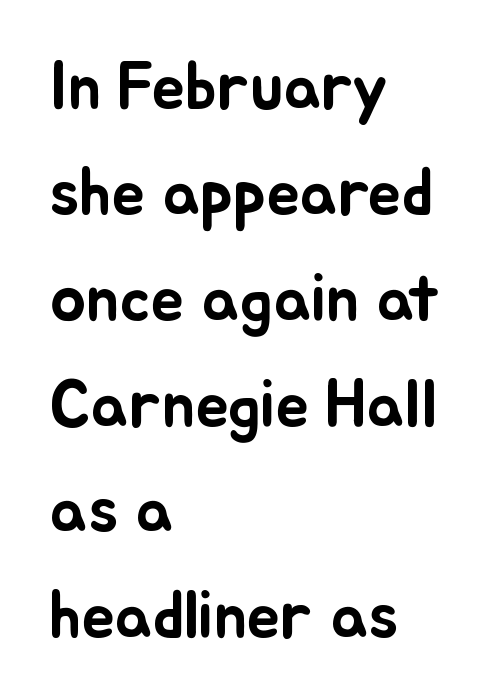
Short note: letters normally spaced. The rendering uses a moderate line-height, typical for paragraphs. Do the characters align in a grid? No, the font is proportional. You can tell it's not italic because the verticals are truly vertical. The rag falls on the right side of this text block.
